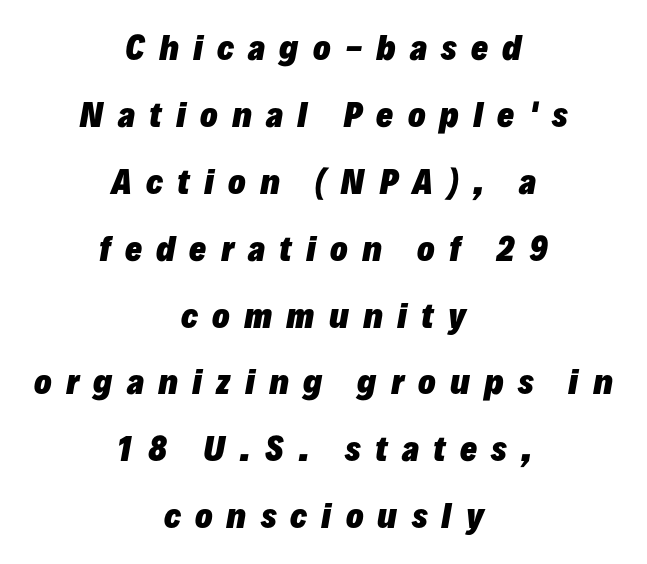
The image shows 32 px heavy type, italic (leaning right); set centered, loose line spacing (2.09x), unusually wide letter spacing (+0.44 em), not underlined; low stroke contrast and a medium x-height.
